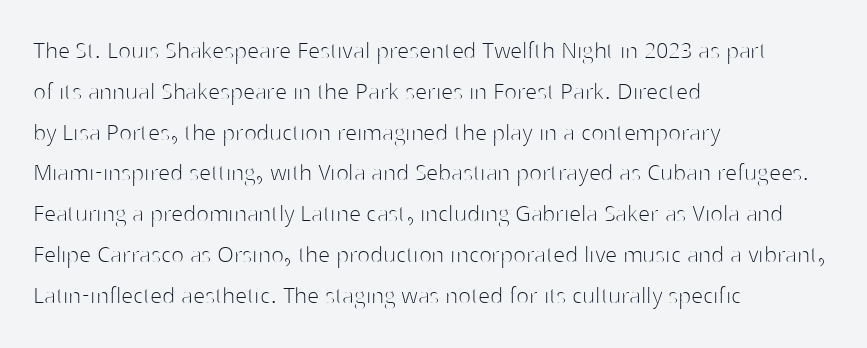
The image shows 27 px text type, upright; set left-aligned, normal line spacing (1.51x), normal letter spacing, not underlined.
